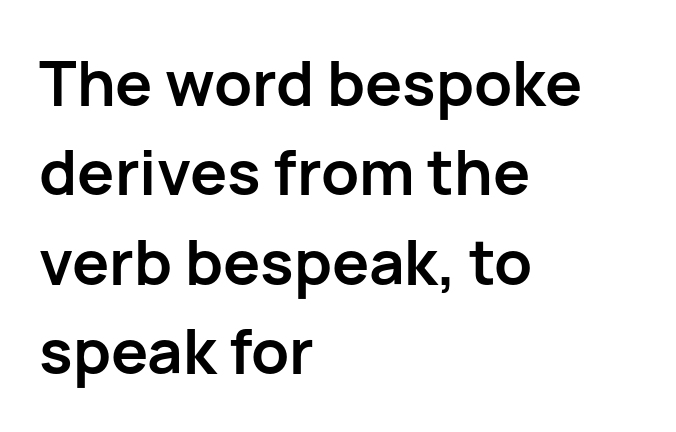
The image shows 62 px semibold sans-serif type, upright; set left-aligned, normal line spacing (1.44x), normal letter spacing, not underlined; low stroke contrast and a medium x-height.
